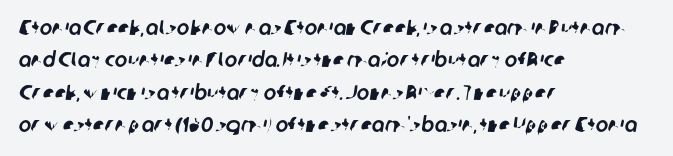
Type without underlining. Left-aligned paragraph, ragged on the right. Words appear dense and cohesive because spacing is normal. The rows are spaced the way most documents space them.
